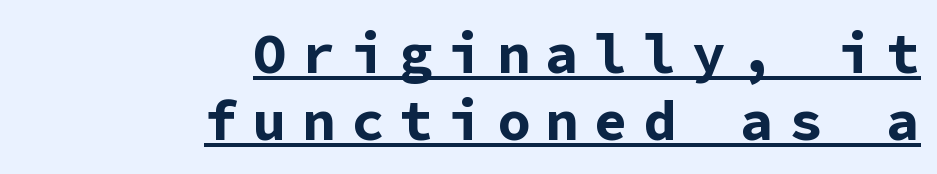
The image shows 56 px bold sans-serif type, upright, monospaced; set right-aligned, line spacing 1.2x, unusually wide letter spacing (+0.27 em), underlined; low stroke contrast and a medium x-height.
